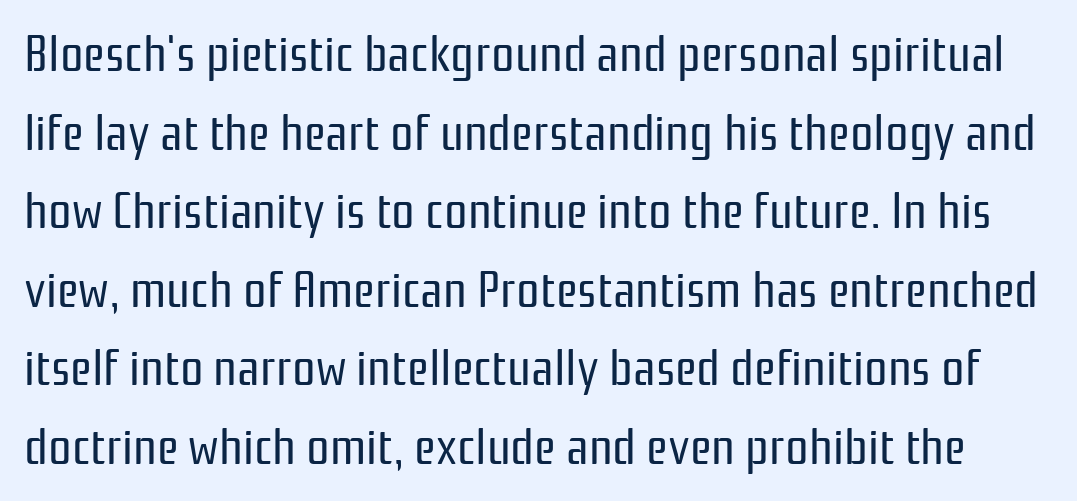
Q: Is the text bold? A: No.
Q: Is the text italic (slanted)? A: No, it is upright.
Q: Is the typeface a serif or a sans-serif typeface? A: Sans-serif.
Q: Is the text underlined? A: No.
Q: Is the spacing between letters normal or unusually wide? A: Normal.
Q: Is the spacing between lines tight, normal or loose? A: Normal.
Q: Width (condensed, normal, or wide)? A: Condensed.
Q: Stroke contrast? A: Low.
Q: x-height? A: Medium.
Q: Monospaced? A: No.
